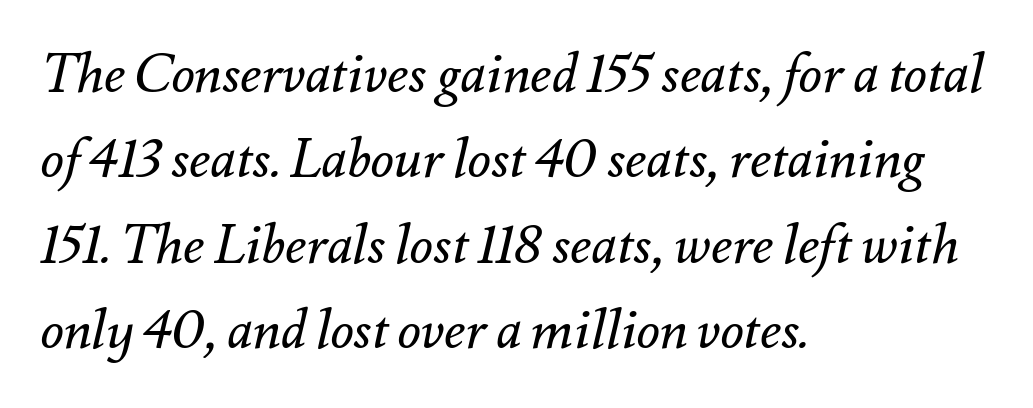
Alignment: flush left. Leading matches the norm, producing a regular column. Beneath every word, the page is bare. Is this a fixed-width face? No — the glyphs have proportional, varying widths.
